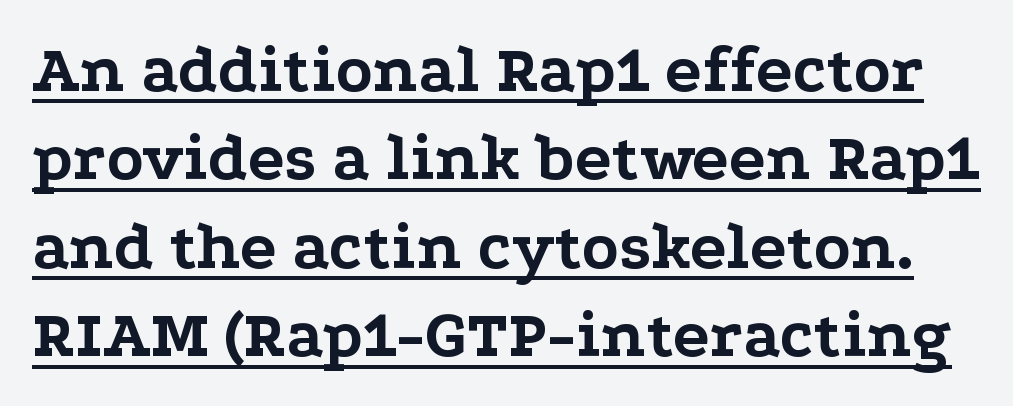
{"serif": "yes", "italic": "no", "bold": "yes", "weight": "bold", "width": "wide", "stroke_contrast": "low", "x_height": "medium", "monospaced": "no", "underline": "yes", "line_spacing": "normal", "line_spacing_ratio": 1.3, "letter_spacing": "normal", "letter_spacing_em": 0.0, "glyph_px": 68}
